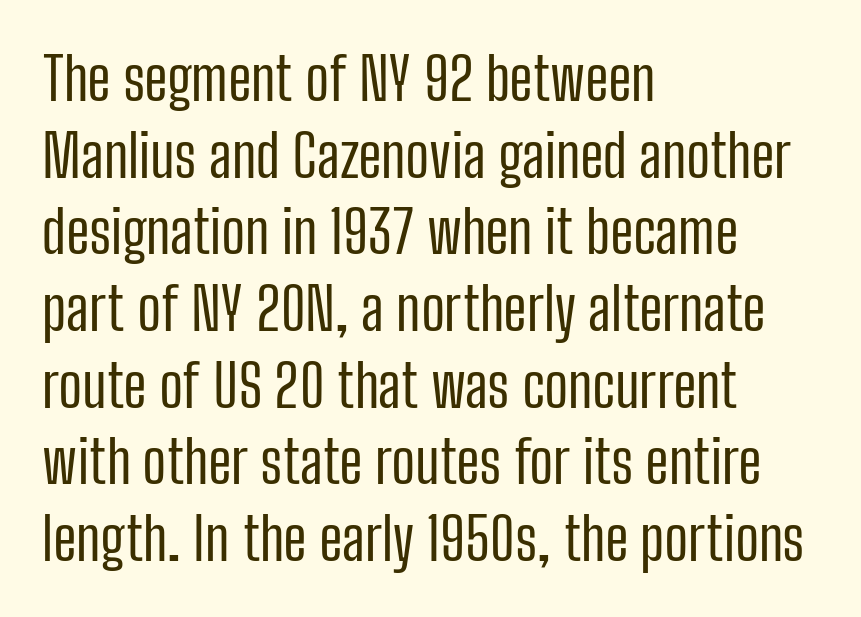
Q: Is the text bold? A: No.
Q: Is the text italic (slanted)? A: No, it is upright.
Q: Is the typeface a serif or a sans-serif typeface? A: Sans-serif.
Q: Is the text underlined? A: No.
Q: How is the paragraph aligned? A: Left-aligned.
Q: Is the spacing between letters normal or unusually wide? A: Normal.
Q: Is the spacing between lines tight, normal or loose? A: Normal.
Q: Width (condensed, normal, or wide)? A: Condensed.
Q: Stroke contrast? A: Low.
Q: x-height? A: Medium.
Q: Monospaced? A: No.
